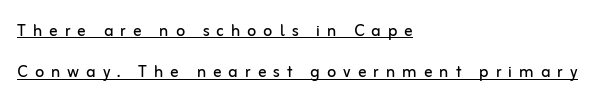
The image shows 21 px text type, upright; set left-aligned, loose line spacing (1.97x), unusually wide letter spacing (+0.33 em), underlined.
